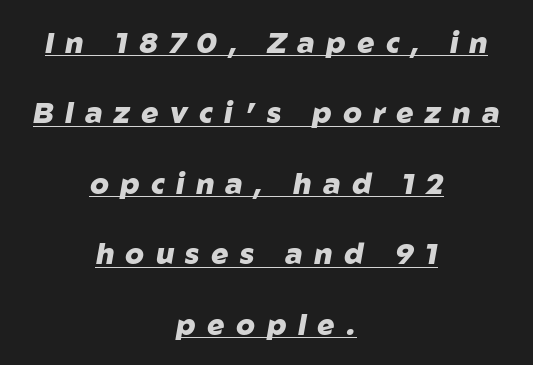
Q: Is the text bold? A: Yes.
Q: Is the text italic (slanted)? A: Yes, it leans right by about 10 degrees.
Q: Is the text underlined? A: Yes.
Q: How is the paragraph aligned? A: Centered.
Q: Is the spacing between letters normal or unusually wide? A: Unusually wide.
Q: Is the spacing between lines tight, normal or loose? A: Loose.
Q: Width (condensed, normal, or wide)? A: Normal.
Q: Stroke contrast? A: Low.
Q: x-height? A: Medium.
Q: Monospaced? A: No.
